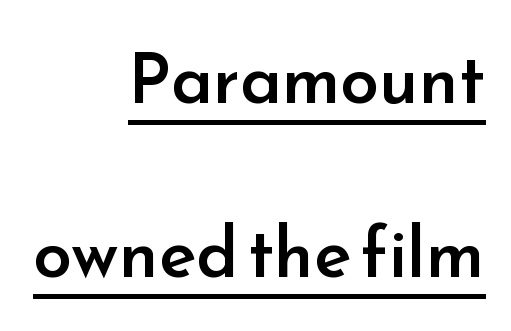
The image shows 70 px semibold sans-serif type, upright; set right-aligned, loose line spacing (2.48x), normal letter spacing, underlined; low stroke contrast and a small x-height.
